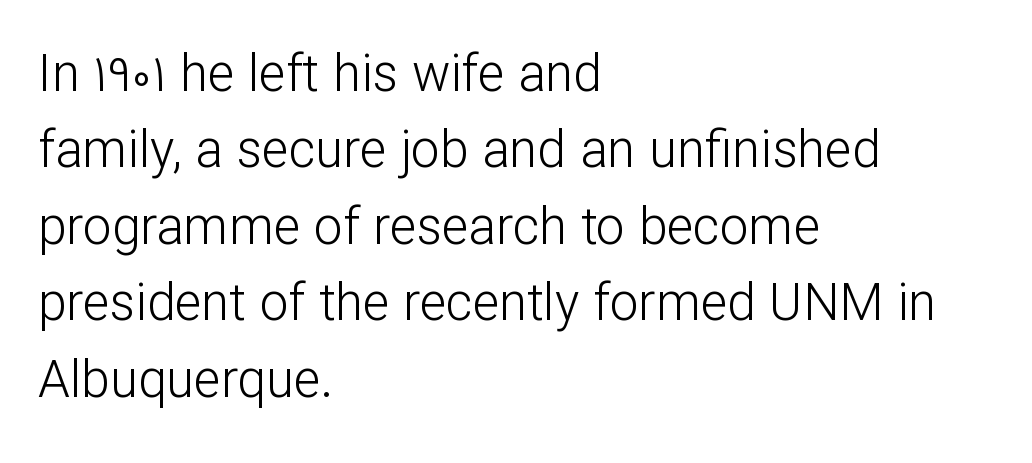
The image shows 51 px light sans-serif type, upright; set left-aligned, normal line spacing (1.5x), normal letter spacing, not underlined; low stroke contrast and a medium x-height.
